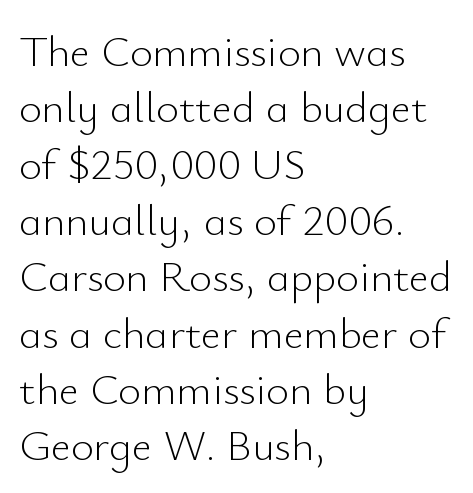
Regarding serifs, this sample does without them. The strokes carry an ordinary text weight at most. These lines stack with their left ends in a neat column. These lines were composed using upright roman letters. Unmarked baselines from the first word to the last. Character widths vary here, with narrow letters taking less room than wide ones.
